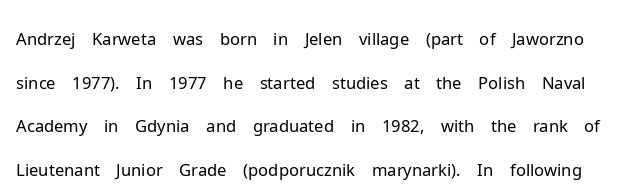
The image shows 34 px light sans-serif type, upright; set normal line spacing (1.28x), normal letter spacing, not underlined; low stroke contrast and a medium x-height.
